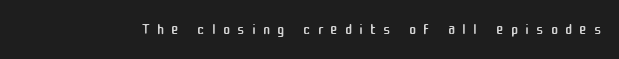
Q: Is the text bold? A: No.
Q: Is the text italic (slanted)? A: No, it is upright.
Q: Is the text underlined? A: No.
Q: Is the spacing between letters normal or unusually wide? A: Unusually wide.
